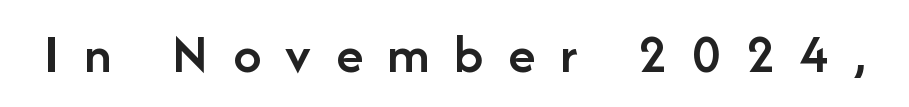
Q: Is the text bold? A: Semi-bold.
Q: Is the text italic (slanted)? A: No, it is upright.
Q: Is the typeface a serif or a sans-serif typeface? A: Sans-serif.
Q: Is the text underlined? A: No.
Q: Is the spacing between letters normal or unusually wide? A: Unusually wide.
Q: Width (condensed, normal, or wide)? A: Normal.
Q: Stroke contrast? A: Low.
Q: x-height? A: Medium.
Q: Monospaced? A: No.
